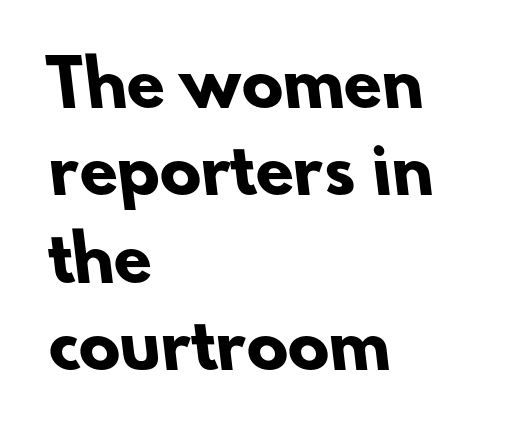
Q: Is the text bold? A: Yes.
Q: Is the typeface a serif or a sans-serif typeface? A: Sans-serif.
Q: Is the text underlined? A: No.
Q: How is the paragraph aligned? A: Left-aligned.
Q: Is the spacing between letters normal or unusually wide? A: Normal.
Q: Is the spacing between lines tight, normal or loose? A: Normal.
Q: Width (condensed, normal, or wide)? A: Normal.
Q: Stroke contrast? A: Low.
Q: x-height? A: Small.
Q: Monospaced? A: No.
